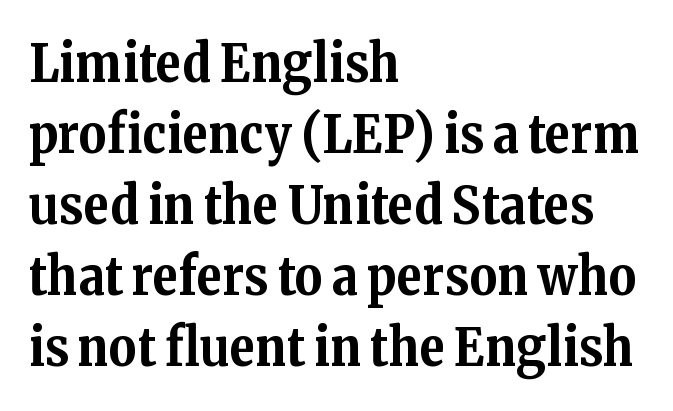
{"serif": "yes", "italic": "no", "bold": "yes", "weight": "bold", "width": "normal", "stroke_contrast": "medium", "x_height": "medium", "monospaced": "no", "underline": "no", "align": "left", "line_spacing": "normal", "line_spacing_ratio": 1.34, "letter_spacing": "normal", "letter_spacing_em": 0.0, "glyph_px": 53}
